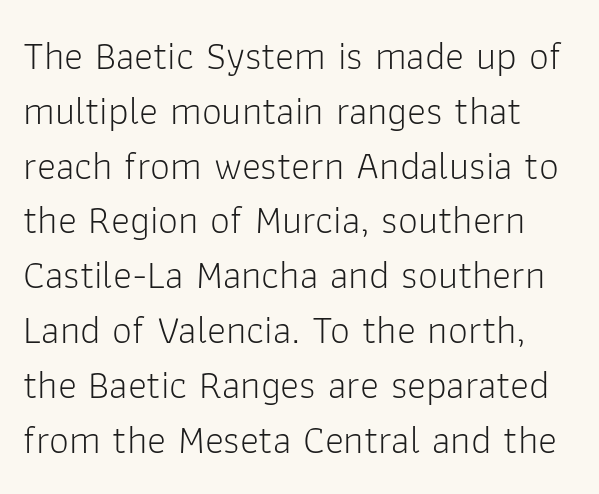
The image shows 40 px light sans-serif type, upright; set normal line spacing (1.37x), normal letter spacing, not underlined; low stroke contrast and a medium x-height.
